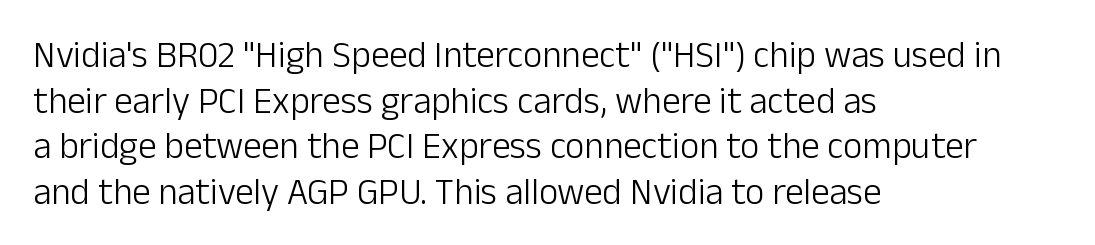
The image shows 37 px light sans-serif type, upright; set left-aligned, line spacing 1.23x, normal letter spacing, not underlined; low stroke contrast and a medium x-height.
